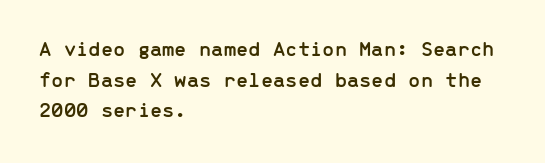
The image shows 22 px text type, upright; set left-aligned, normal line spacing (1.39x), normal letter spacing, not underlined.
